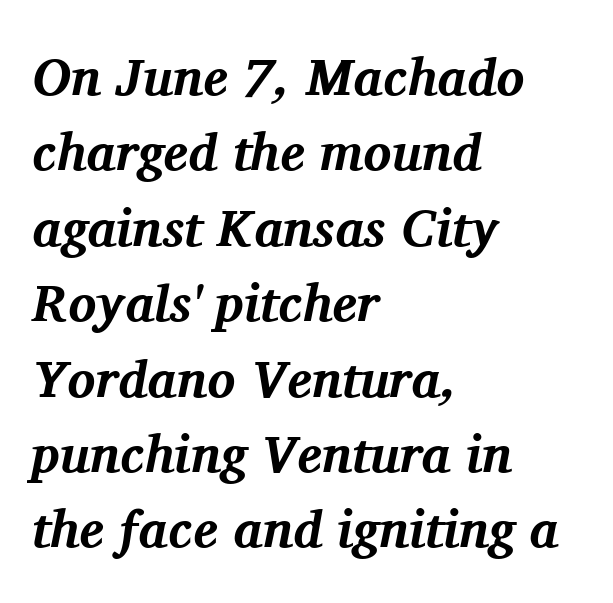
The image shows 52 px bold serif type, italic (leaning right); set left-aligned, normal line spacing (1.45x), normal letter spacing, not underlined; medium stroke contrast and a medium x-height.
